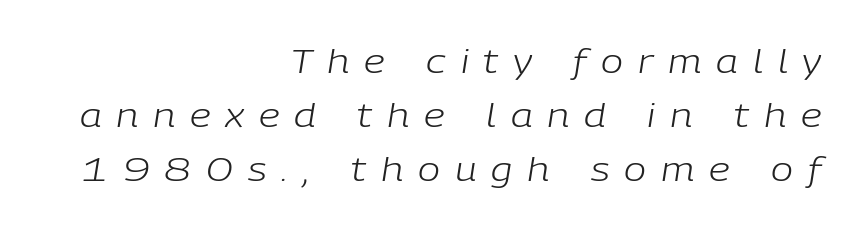
{"italic": "yes", "lean": "right", "slant_degrees": 9, "bold": "no", "weight": "light", "width": "normal", "stroke_contrast": "low", "x_height": "medium", "monospaced": "no", "underline": "no", "align": "right", "line_spacing": "normal", "line_spacing_ratio": 1.64, "letter_spacing": "wide", "letter_spacing_em": 0.45, "glyph_px": 33}
